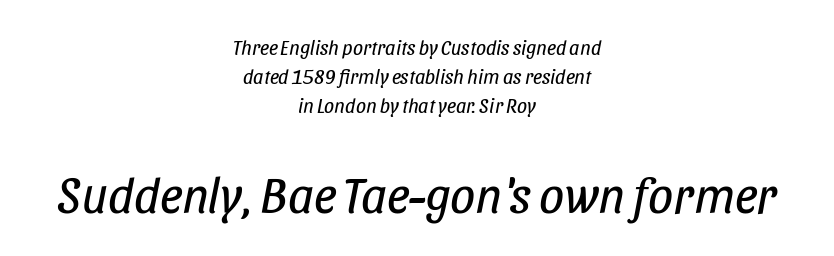
The image shows 50 px regular-weight, condensed type, italic (leaning right); set centered, normal line spacing (1.46x), normal letter spacing, not underlined; the second (bottom) block is 2.5x larger; low stroke contrast and a large x-height.
